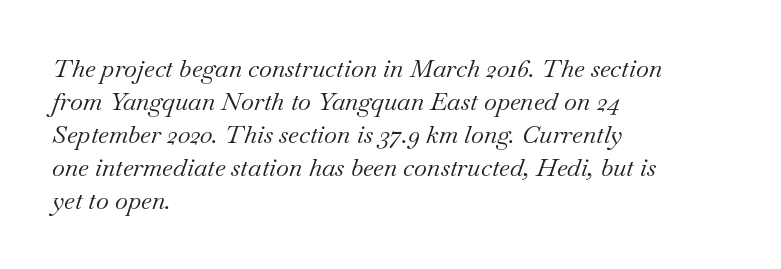
{"italic": "yes", "lean": "right", "slant_degrees": 18, "bold": "no", "underline": "no", "align": "left", "line_spacing": "normal", "line_spacing_ratio": 1.32, "letter_spacing": "normal", "letter_spacing_em": 0.0, "glyph_px": 25}
